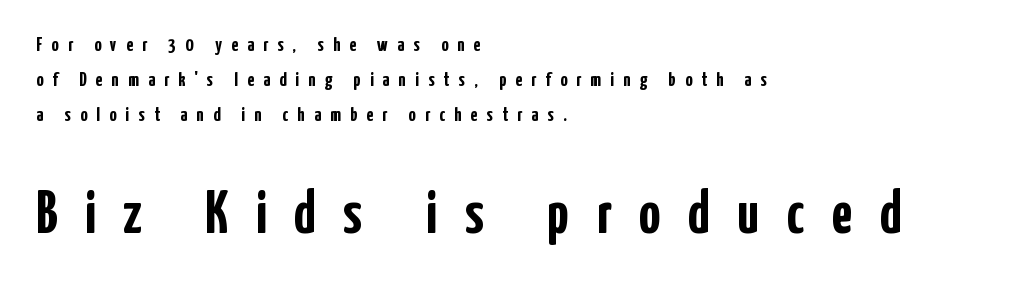
{"serif": "no", "italic": "no", "bold": "yes", "weight": "semibold", "width": "condensed", "stroke_contrast": "low", "x_height": "medium", "monospaced": "no", "underline": "no", "align": "left", "line_spacing_ratio": 1.74, "letter_spacing": "wide", "letter_spacing_em": 0.46, "larger_block": "second", "size_ratio": 3.0, "glyph_px": 60}
